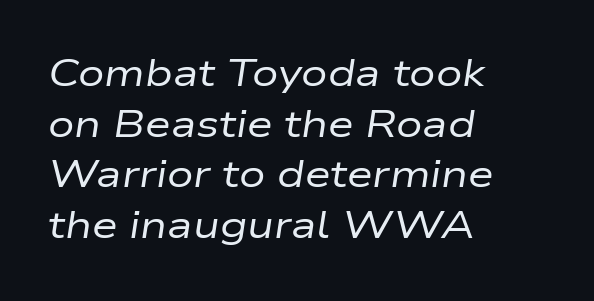
The image shows 37 px regular-weight, wide type, italic (leaning right); set left-aligned, normal line spacing (1.37x), normal letter spacing, not underlined; low stroke contrast and a medium x-height.
